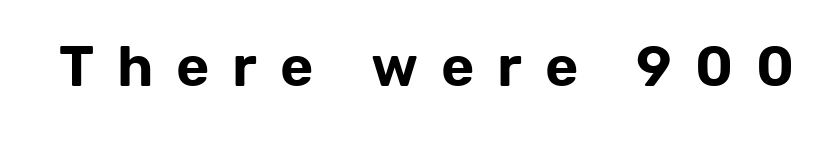
The image shows 57 px sans-serif type, upright; set unusually wide letter spacing (+0.4 em), not underlined; low stroke contrast and a medium x-height.
